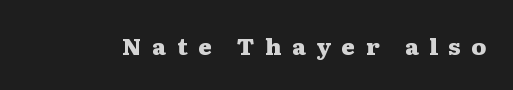
Q: Is the text bold? A: Yes.
Q: Is the text italic (slanted)? A: No, it is upright.
Q: Is the text underlined? A: No.
Q: Is the spacing between letters normal or unusually wide? A: Unusually wide.
